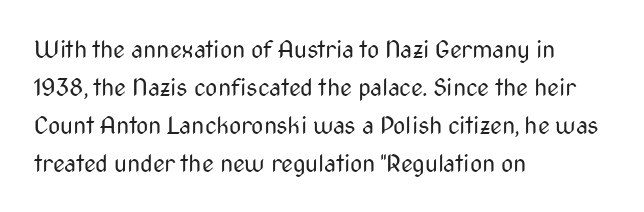
Q: Is the text bold? A: No.
Q: Is the text italic (slanted)? A: No, it is upright.
Q: Is the text underlined? A: No.
Q: How is the paragraph aligned? A: Left-aligned.
Q: Is the spacing between letters normal or unusually wide? A: Normal.
Q: Is the spacing between lines tight, normal or loose? A: Normal.
